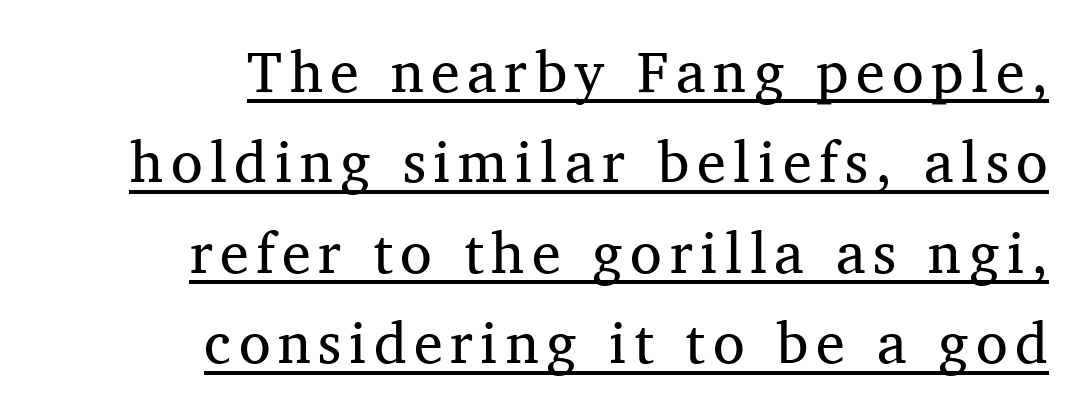
Leftover space on each line is placed entirely before the opening word. The glyphs are accompanied by a horizontal stroke just below them. The space between consecutive lines is moderate. Is this a fixed-width face? No — the glyphs have proportional, varying widths. Does the type have serifs? Yes, each stem ends in a small foot. Tall strokes in this sample are plumb rather than angled.
